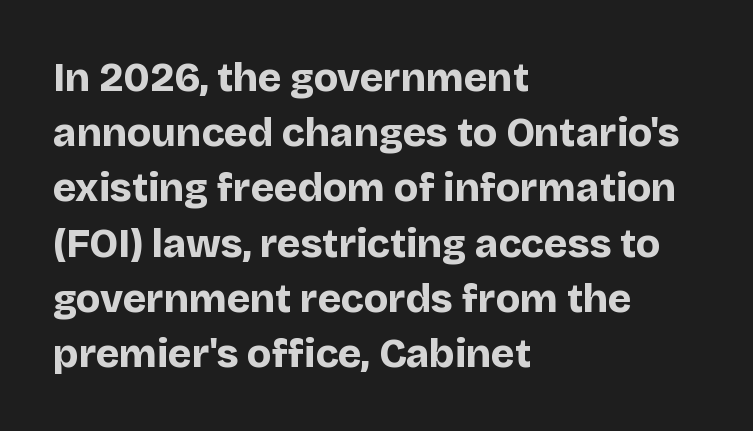
If you measured baseline to baseline, you'd find a middling distance. Plain, unruled lines of type. The ragged edge is on the right, which tells us the setting is flush left. This sample uses an upright cut, with every glyph sitting square on the baseline. The letterforms sit shoulder to shoulder at normal distance.
